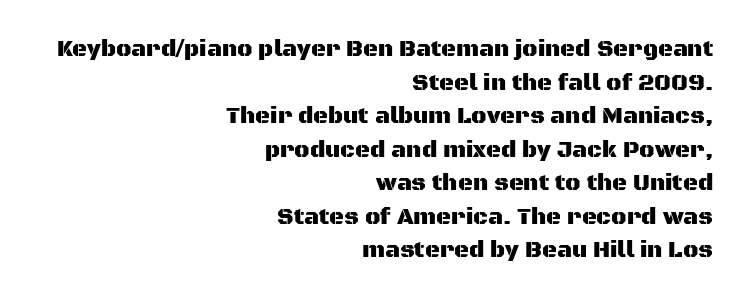
The image shows 23 px text type, upright; set right-aligned, normal line spacing (1.46x), normal letter spacing, not underlined.
